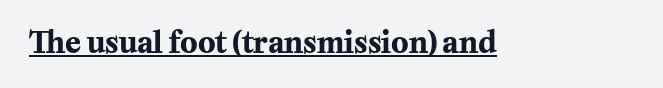
{"serif": "yes", "italic": "no", "bold": "yes", "weight": "bold", "width": "normal", "stroke_contrast": "medium", "x_height": "medium", "monospaced": "no", "underline": "yes", "letter_spacing": "normal", "letter_spacing_em": 0.0, "glyph_px": 29}
